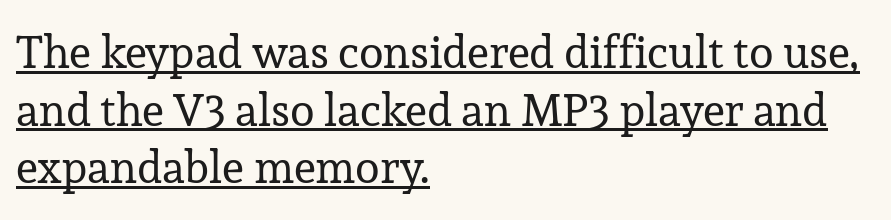
The image shows 45 px regular-weight serif type, upright; set left-aligned, normal line spacing (1.28x), normal letter spacing, underlined; low stroke contrast and a medium x-height.
